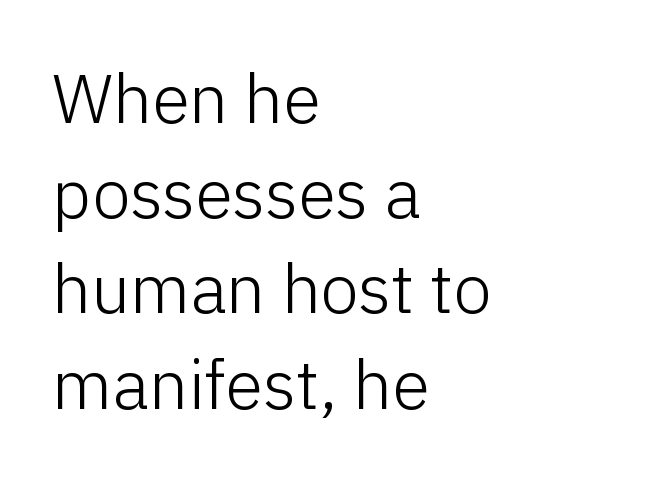
Q: Is the text bold? A: No.
Q: Is the text italic (slanted)? A: No, it is upright.
Q: Is the typeface a serif or a sans-serif typeface? A: Sans-serif.
Q: Is the text underlined? A: No.
Q: How is the paragraph aligned? A: Left-aligned.
Q: Is the spacing between letters normal or unusually wide? A: Normal.
Q: Is the spacing between lines tight, normal or loose? A: Normal.
Q: Width (condensed, normal, or wide)? A: Normal.
Q: Stroke contrast? A: Low.
Q: x-height? A: Medium.
Q: Monospaced? A: No.
